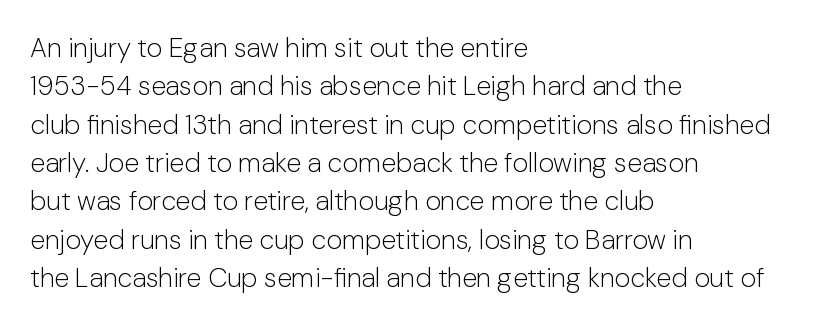
The image shows 27 px text type, upright; set left-aligned, normal line spacing (1.42x), normal letter spacing, not underlined.
